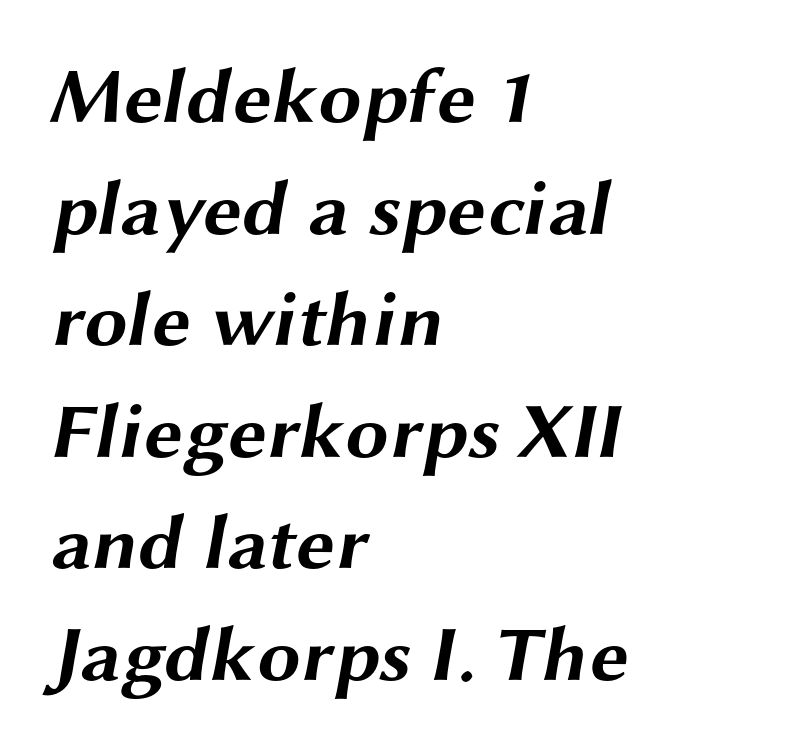
Q: Is the text bold? A: Yes.
Q: Is the typeface a serif or a sans-serif typeface? A: Sans-serif.
Q: Is the text underlined? A: No.
Q: How is the paragraph aligned? A: Left-aligned.
Q: Is the spacing between letters normal or unusually wide? A: Normal.
Q: Is the spacing between lines tight, normal or loose? A: Normal.
Q: Width (condensed, normal, or wide)? A: Wide.
Q: Stroke contrast? A: Medium.
Q: x-height? A: Medium.
Q: Monospaced? A: No.
